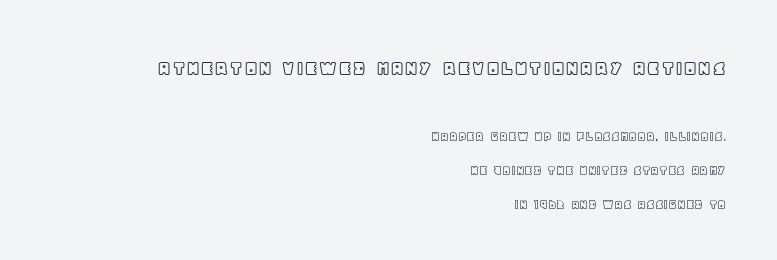
The image shows 23 px text type, upright; set right-aligned, loose line spacing (2.45x), normal letter spacing, not underlined; the first (top) block is 1.64x larger.
